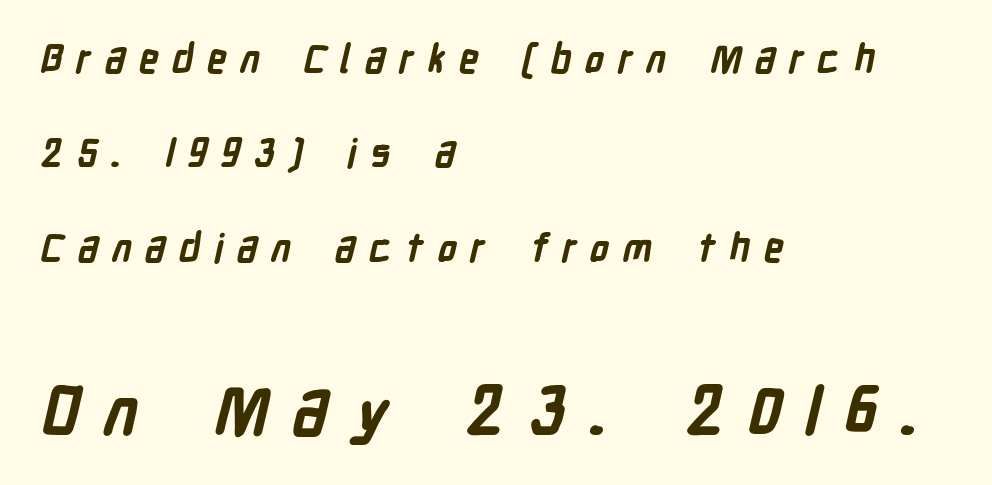
{"serif": "no", "bold": "yes", "weight": "bold", "width": "condensed", "stroke_contrast": "low", "x_height": "medium", "monospaced": "no", "underline": "no", "align": "left", "line_spacing": "loose", "line_spacing_ratio": 2.42, "letter_spacing": "wide", "letter_spacing_em": 0.34, "larger_block": "second", "size_ratio": 1.74, "glyph_px": 68}
